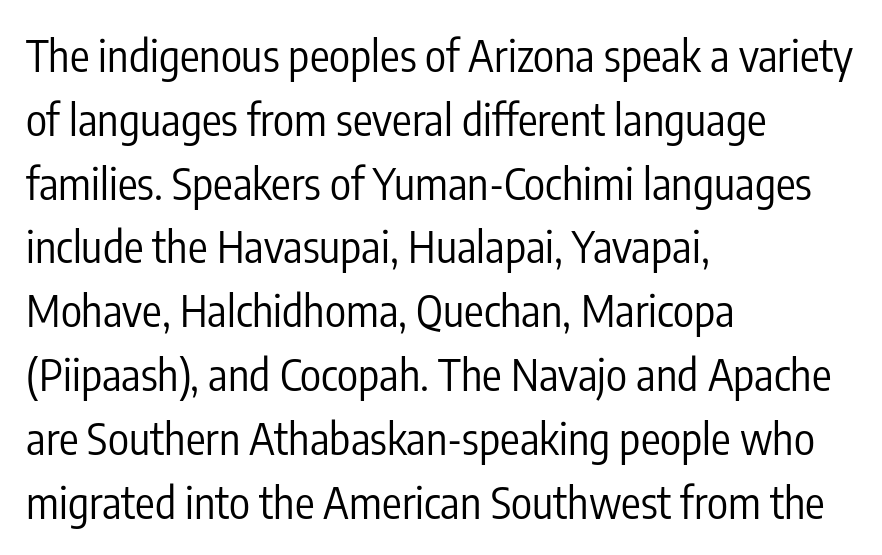
{"serif": "no", "italic": "no", "bold": "no", "weight": "regular", "width": "condensed", "stroke_contrast": "low", "x_height": "medium", "monospaced": "no", "underline": "no", "align": "left", "line_spacing": "normal", "line_spacing_ratio": 1.45, "letter_spacing": "normal", "letter_spacing_em": 0.0, "glyph_px": 44}
